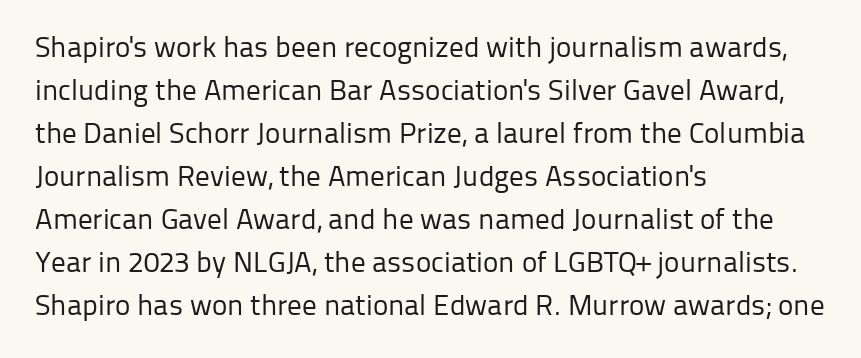
Q: Is the text bold? A: No.
Q: Is the text italic (slanted)? A: No, it is upright.
Q: Is the typeface a serif or a sans-serif typeface? A: Sans-serif.
Q: Is the text underlined? A: No.
Q: How is the paragraph aligned? A: Left-aligned.
Q: Is the spacing between letters normal or unusually wide? A: Normal.
Q: Is the spacing between lines tight, normal or loose? A: Normal.
Q: Width (condensed, normal, or wide)? A: Normal.
Q: Stroke contrast? A: Low.
Q: x-height? A: Medium.
Q: Monospaced? A: No.
